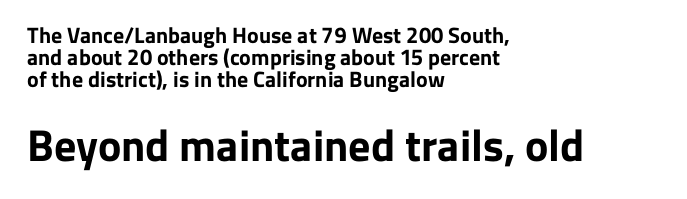
The image shows 44 px bold sans-serif type, upright; set left-aligned, tight line spacing (1.01x), normal letter spacing, not underlined; the second (bottom) block is 2.0x larger; low stroke contrast and a medium x-height.
